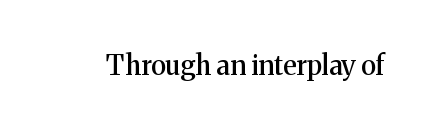
This rendering leaves character spacing at its baseline value. Has an underline been added? It has not. No italicization has been applied; the sample stays upright.
